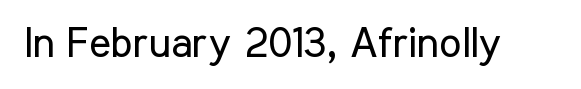
Q: Is the text bold? A: No.
Q: Is the text italic (slanted)? A: No, it is upright.
Q: Is the typeface a serif or a sans-serif typeface? A: Sans-serif.
Q: Is the text underlined? A: No.
Q: Is the spacing between letters normal or unusually wide? A: Normal.
Q: Width (condensed, normal, or wide)? A: Condensed.
Q: Stroke contrast? A: Low.
Q: x-height? A: Medium.
Q: Monospaced? A: No.
